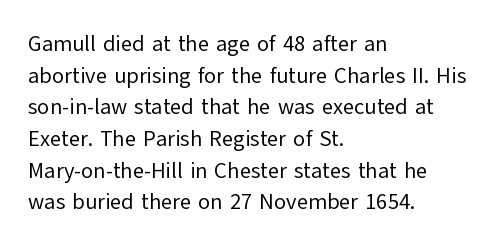
Q: Is the text bold? A: No.
Q: Is the text italic (slanted)? A: No, it is upright.
Q: Is the text underlined? A: No.
Q: How is the paragraph aligned? A: Left-aligned.
Q: Is the spacing between letters normal or unusually wide? A: Normal.
Q: Is the spacing between lines tight, normal or loose? A: Normal.
